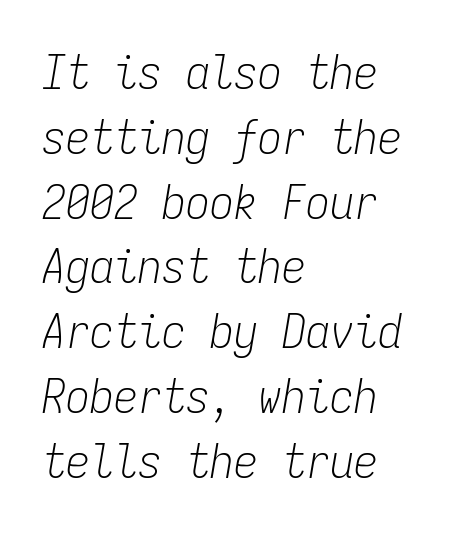
The image shows 48 px light, condensed type, italic (leaning right), monospaced; set left-aligned, normal line spacing (1.35x), normal letter spacing, not underlined; low stroke contrast and a medium x-height.
